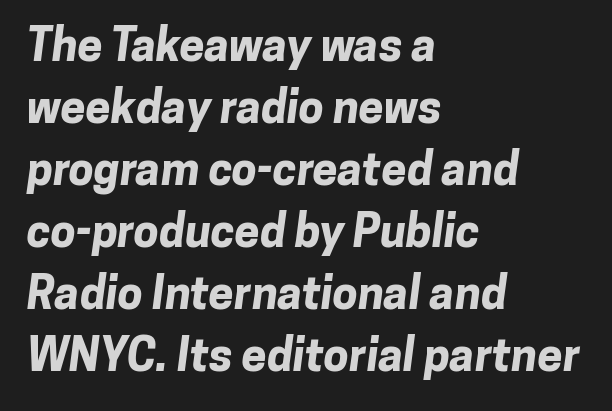
{"serif": "no", "bold": "yes", "weight": "bold", "width": "normal", "stroke_contrast": "low", "x_height": "medium", "monospaced": "no", "underline": "no", "align": "left", "line_spacing": "normal", "line_spacing_ratio": 1.38, "letter_spacing": "normal", "letter_spacing_em": 0.0, "glyph_px": 45}
